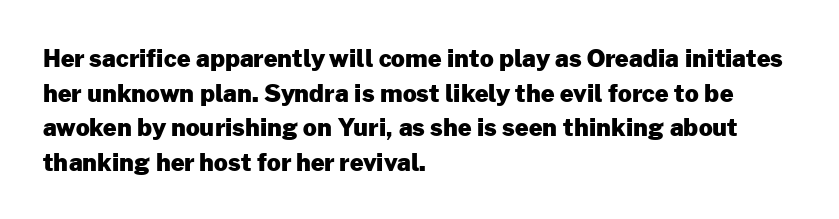
{"italic": "no", "bold": "yes", "underline": "no", "align": "left", "line_spacing": "normal", "line_spacing_ratio": 1.44, "letter_spacing": "normal", "letter_spacing_em": 0.0, "glyph_px": 24}
